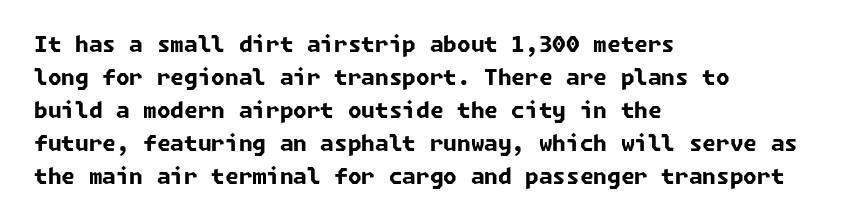
{"bold": "yes", "underline": "no", "align": "left", "line_spacing": "normal", "line_spacing_ratio": 1.5, "letter_spacing": "normal", "letter_spacing_em": 0.0, "glyph_px": 22}
